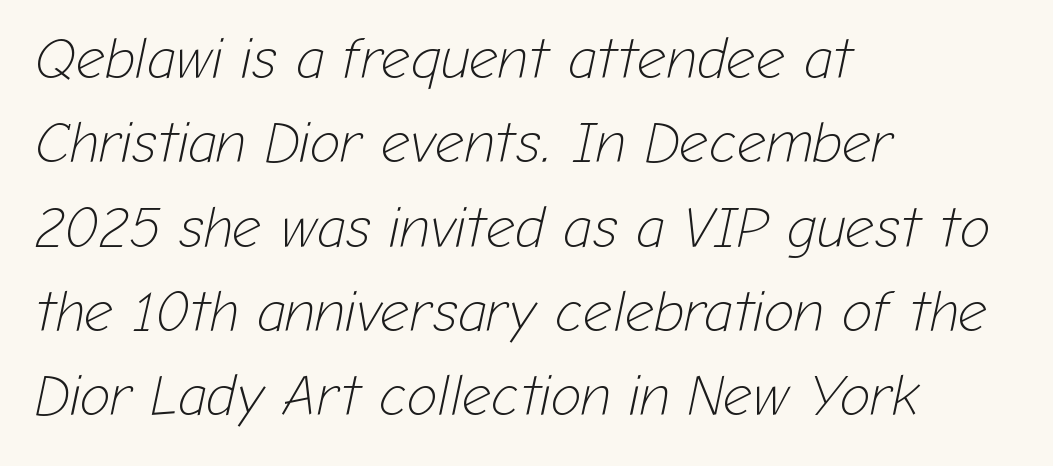
Q: Is the text bold? A: No.
Q: Is the text italic (slanted)? A: Yes, it leans right by about 12 degrees.
Q: Is the text underlined? A: No.
Q: How is the paragraph aligned? A: Left-aligned.
Q: Is the spacing between letters normal or unusually wide? A: Normal.
Q: Is the spacing between lines tight, normal or loose? A: Normal.
Q: Width (condensed, normal, or wide)? A: Normal.
Q: Stroke contrast? A: Low.
Q: x-height? A: Medium.
Q: Monospaced? A: No.
